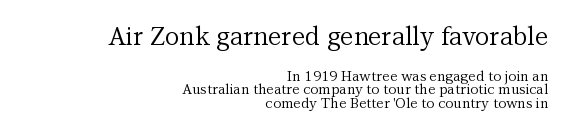
The image shows 25 px text type, upright; set right-aligned, tight line spacing (0.96x), normal letter spacing, not underlined; the first (top) block is 1.79x larger.
